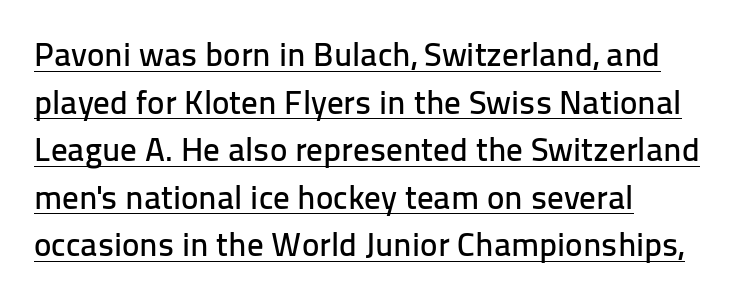
The letters advance in unequal steps, a hallmark of proportional type. These lines sit exactly where default settings would place them. The compositor pushed each line to the left boundary. Glance below the letters and you will spot a drawn line.
